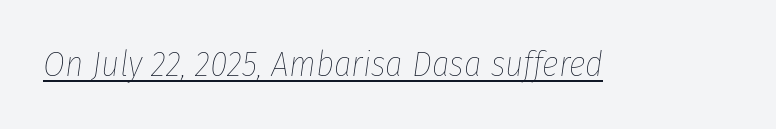
Q: Is the text bold? A: No.
Q: Is the text italic (slanted)? A: Yes, it leans right by about 8 degrees.
Q: Is the text underlined? A: Yes.
Q: Is the spacing between letters normal or unusually wide? A: Normal.
Q: Width (condensed, normal, or wide)? A: Condensed.
Q: Stroke contrast? A: Low.
Q: x-height? A: Medium.
Q: Monospaced? A: No.
